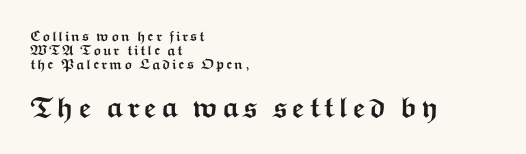
Teacher's note: observe the even left margin — that is flush-left alignment. A typesetter would call this proportional, since set widths differ per character. These lines carry a lot of weight — the face is fully bold. Which of the two is more prominent by size? The second, at the bottom. Posture: upright roman. Look at the bottom of the vertical strokes: they stop flat, with no serifs.
